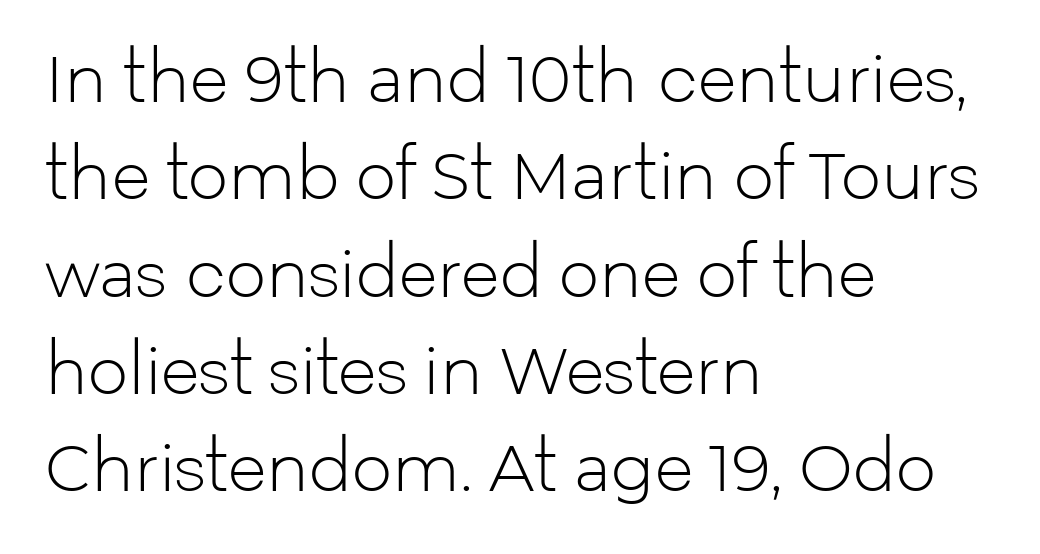
Q: Is the text bold? A: No.
Q: Is the text italic (slanted)? A: No, it is upright.
Q: Is the typeface a serif or a sans-serif typeface? A: Sans-serif.
Q: Is the text underlined? A: No.
Q: How is the paragraph aligned? A: Left-aligned.
Q: Is the spacing between letters normal or unusually wide? A: Normal.
Q: Is the spacing between lines tight, normal or loose? A: Normal.
Q: Width (condensed, normal, or wide)? A: Normal.
Q: Stroke contrast? A: Low.
Q: x-height? A: Medium.
Q: Monospaced? A: No.
